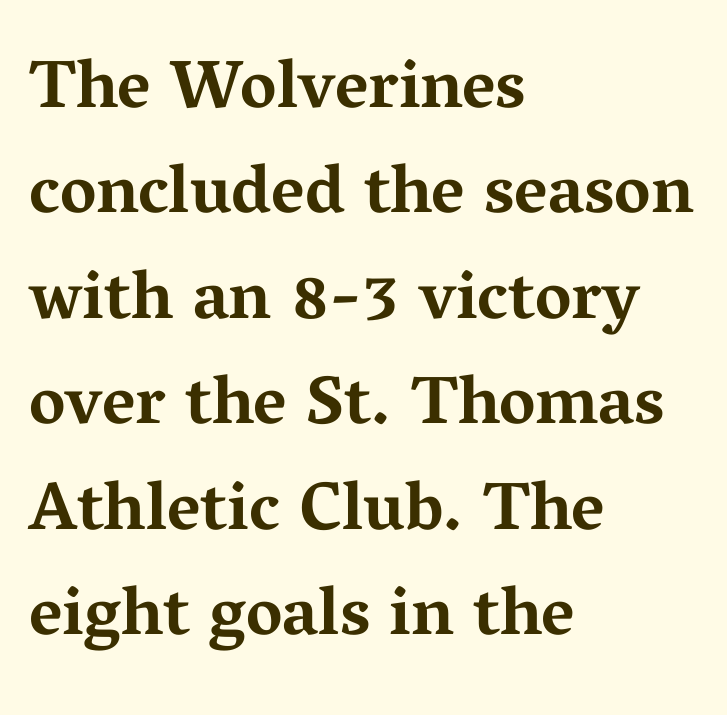
Normally led — the rows are evenly, conventionally spaced. Each row of text sits above clean, open space. What kind of face is this? One with serifs. Words appear dense and cohesive because spacing is normal.
